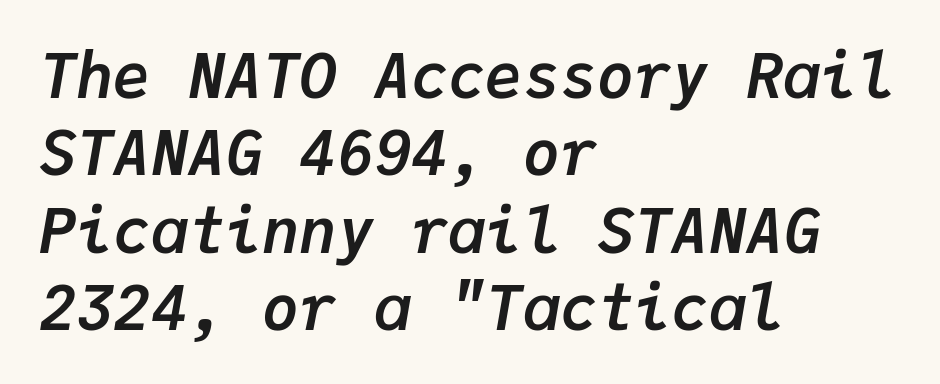
Q: Is the text bold? A: Yes.
Q: Is the text italic (slanted)? A: Yes, it leans right by about 9 degrees.
Q: Is the text underlined? A: No.
Q: How is the paragraph aligned? A: Left-aligned.
Q: Is the spacing between letters normal or unusually wide? A: Normal.
Q: Is the spacing between lines tight, normal or loose? A: Normal.
Q: Width (condensed, normal, or wide)? A: Normal.
Q: Stroke contrast? A: Low.
Q: x-height? A: Medium.
Q: Monospaced? A: Yes.
